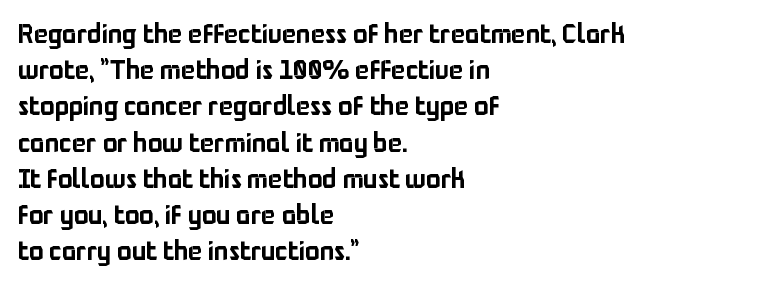
{"italic": "no", "underline": "no", "align": "left", "line_spacing": "normal", "line_spacing_ratio": 1.34, "letter_spacing": "normal", "letter_spacing_em": 0.0, "glyph_px": 27}
